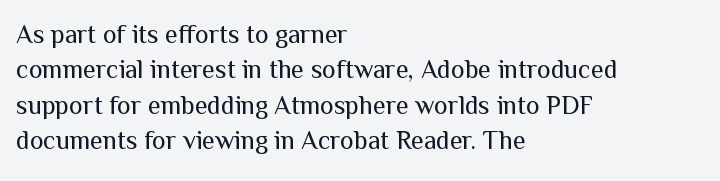
Vertically, the passage feels balanced, rows spaced as you'd expect. No italicization has been applied; the sample stays upright. A bare baseline throughout the passage. Think standard paragraph weight, or any step lighter than that.
